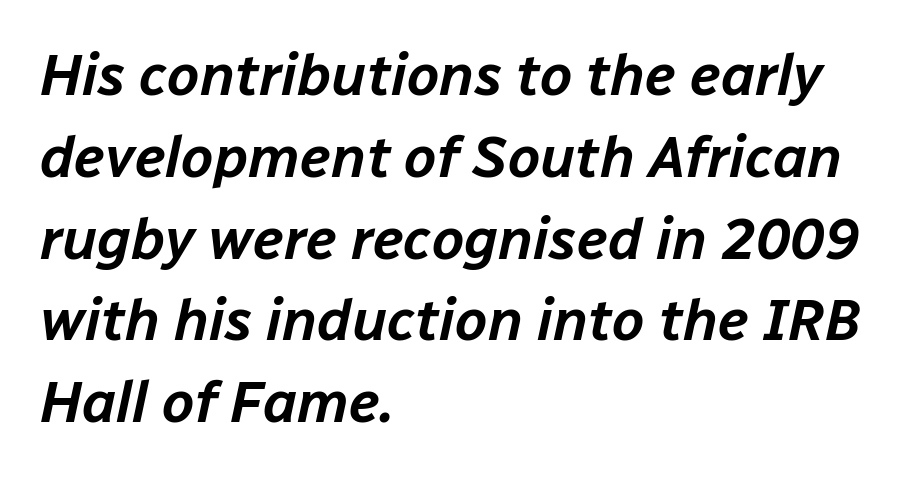
{"italic": "yes", "lean": "right", "slant_degrees": 12, "width": "normal", "stroke_contrast": "low", "x_height": "medium", "monospaced": "no", "underline": "no", "align": "left", "line_spacing": "normal", "line_spacing_ratio": 1.41, "letter_spacing": "normal", "letter_spacing_em": 0.0, "glyph_px": 58}
